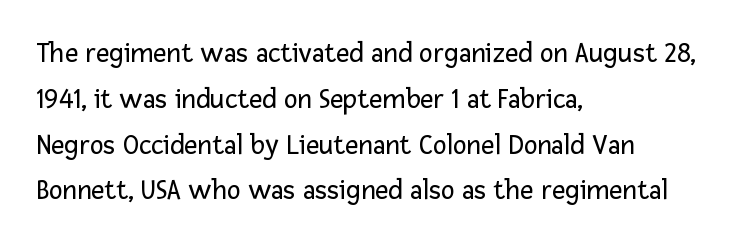
{"serif": "no", "italic": "no", "bold": "no", "weight": "regular", "width": "normal", "stroke_contrast": "low", "x_height": "medium", "monospaced": "no", "underline": "no", "align": "left", "line_spacing": "normal", "line_spacing_ratio": 1.58, "letter_spacing": "normal", "letter_spacing_em": 0.0, "glyph_px": 29}
